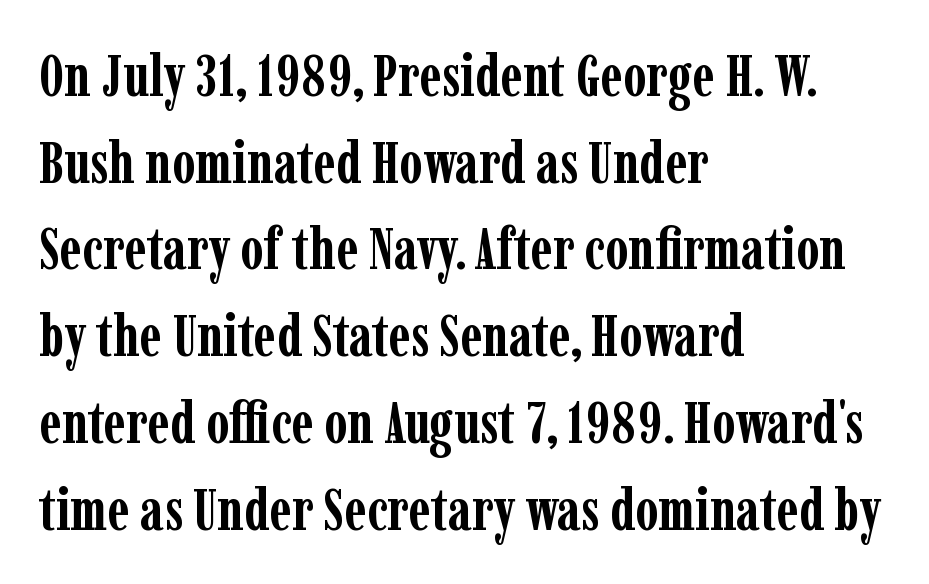
The image shows 59 px semibold, condensed serif type, upright; set left-aligned, normal line spacing (1.47x), normal letter spacing, not underlined; low stroke contrast and a medium x-height.
